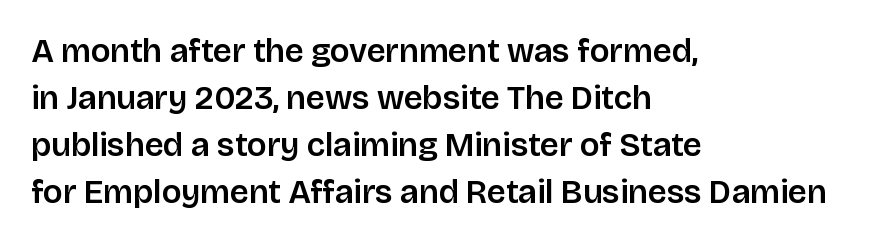
Underlining? Definitely not there. Reading down the column, the eye jumps a familiar distance to each next line. A classic flush-left, rag-right setting is used for this passage. The type sits square on the baseline with zero lean. The text was rendered using a sans face with plain stroke endings. A typesetter would call this zero additional tracking.
